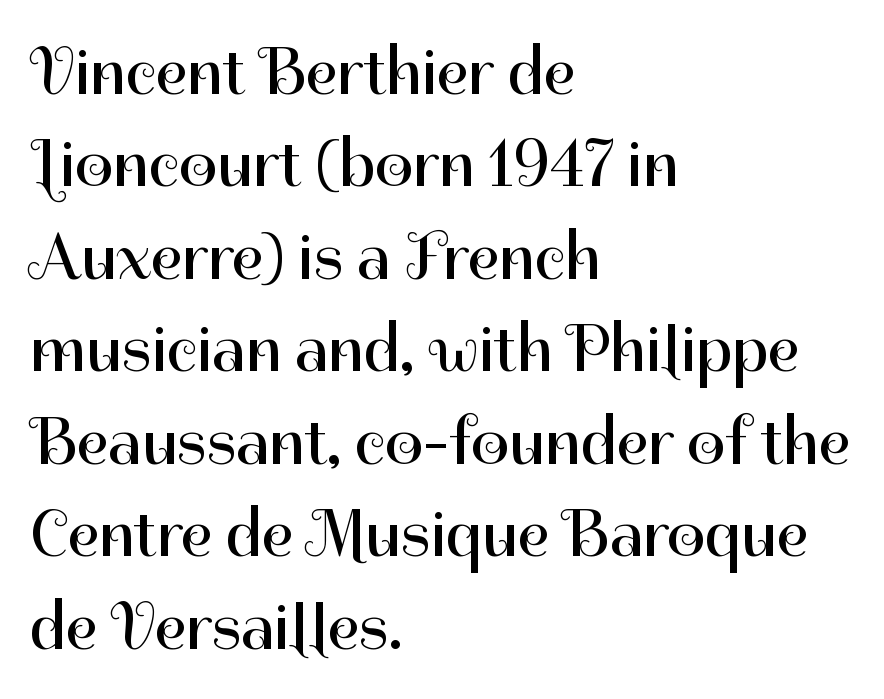
Students, observe: this is what conventionally led text looks like. No heavy texture on the line: the type isn't bold. Nobody touched the tracking dial on this one. Anything drawn beneath the words? Only blank space. A typesetter would mark this as roman, not italic.
